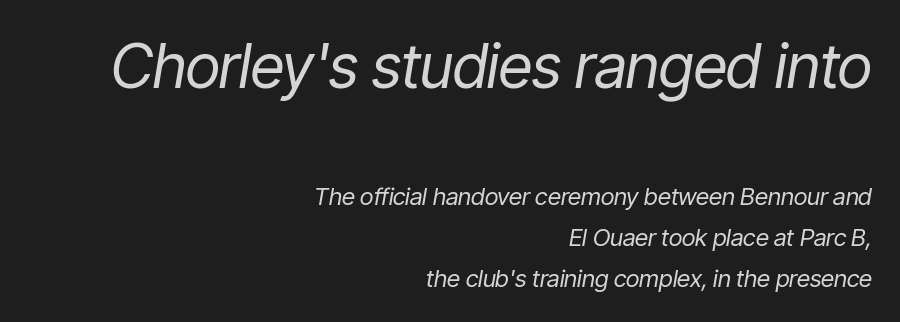
Tracking here is standard; glyphs follow each other at the usual distance. The axis of the letterforms is tilted away from vertical. On a weight scale, this lands at 450 or below. Whoever set this made the first block the dominant, larger element. The area under the type is left untouched. The face used here is proportionally spaced, like ordinary book or web type.
